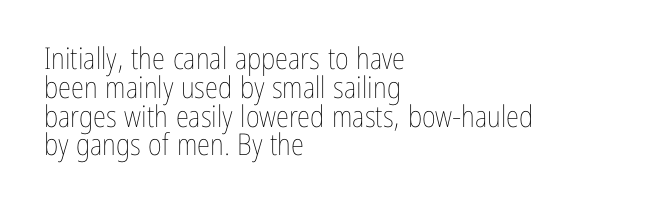
Quick note: underline off. Line starts are locked; line ends wander. Is this a fixed-width face? No — the glyphs have proportional, varying widths. Vertical spacing — tight. Bold? No — there's no thickening of the strokes. These lines were composed using upright roman letters.
